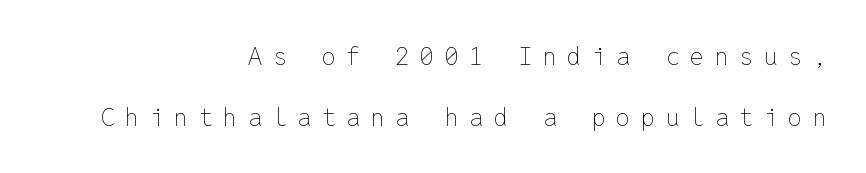
Someone cranked the tracking dial way up on this one. Is the block centered? No — it sits flush against the right margin. In terms of posture, this sample is upright. The baseline area is clear.
